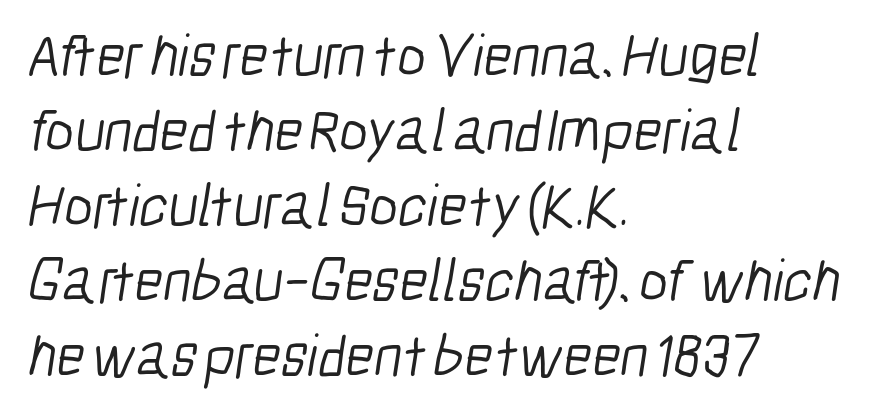
{"serif": "no", "bold": "no", "weight": "light", "width": "condensed", "stroke_contrast": "low", "x_height": "medium", "monospaced": "no", "underline": "no", "align": "left", "line_spacing_ratio": 1.23, "letter_spacing": "normal", "letter_spacing_em": 0.0, "glyph_px": 61}
